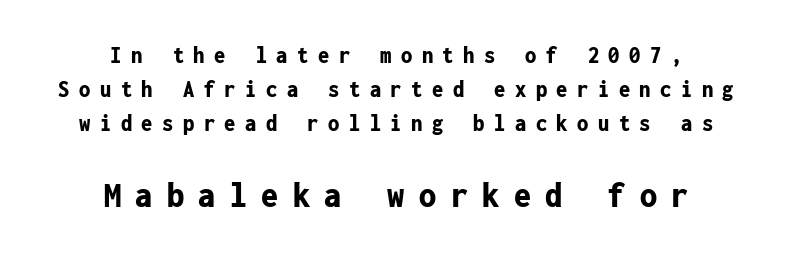
{"serif": "no", "italic": "no", "bold": "yes", "weight": "bold", "width": "condensed", "stroke_contrast": "low", "x_height": "medium", "monospaced": "yes", "underline": "no", "align": "center", "line_spacing": "normal", "line_spacing_ratio": 1.37, "letter_spacing": "wide", "letter_spacing_em": 0.38, "larger_block": "second", "size_ratio": 1.52, "glyph_px": 38}
